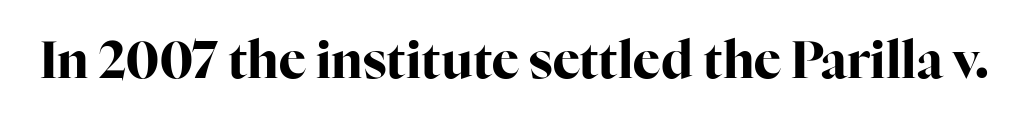
Q: Is the text bold? A: Yes.
Q: Is the text italic (slanted)? A: No, it is upright.
Q: Is the typeface a serif or a sans-serif typeface? A: Serif.
Q: Is the text underlined? A: No.
Q: Is the spacing between letters normal or unusually wide? A: Normal.
Q: Width (condensed, normal, or wide)? A: Normal.
Q: Stroke contrast? A: High.
Q: x-height? A: Medium.
Q: Monospaced? A: No.
